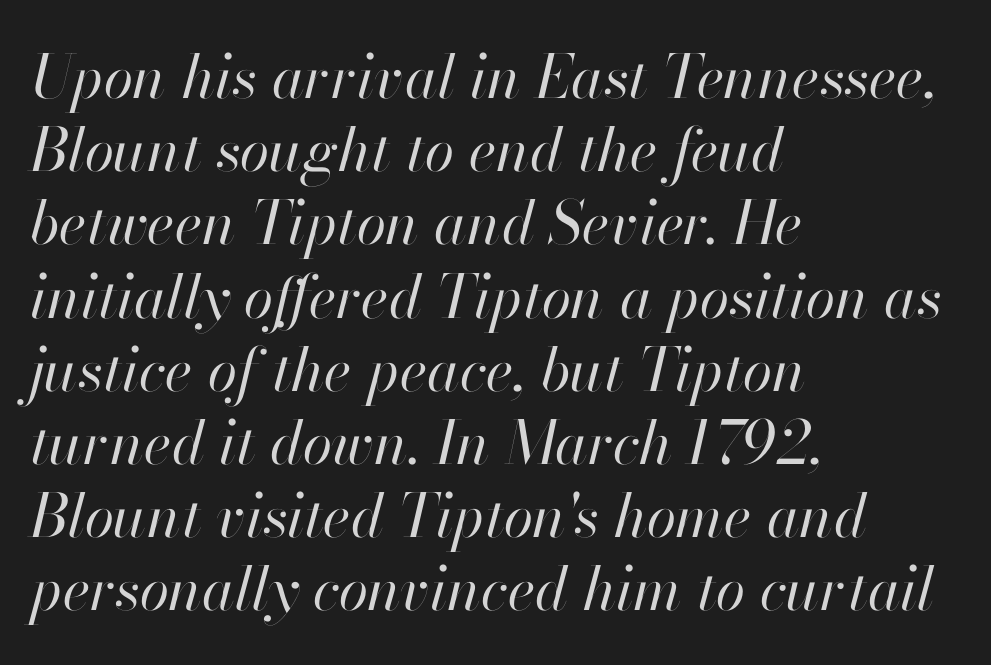
Q: Is the text bold? A: No.
Q: Is the text italic (slanted)? A: Yes, it leans right by about 13 degrees.
Q: Is the text underlined? A: No.
Q: How is the paragraph aligned? A: Left-aligned.
Q: Is the spacing between letters normal or unusually wide? A: Normal.
Q: Width (condensed, normal, or wide)? A: Normal.
Q: Stroke contrast? A: High.
Q: x-height? A: Small.
Q: Monospaced? A: No.
